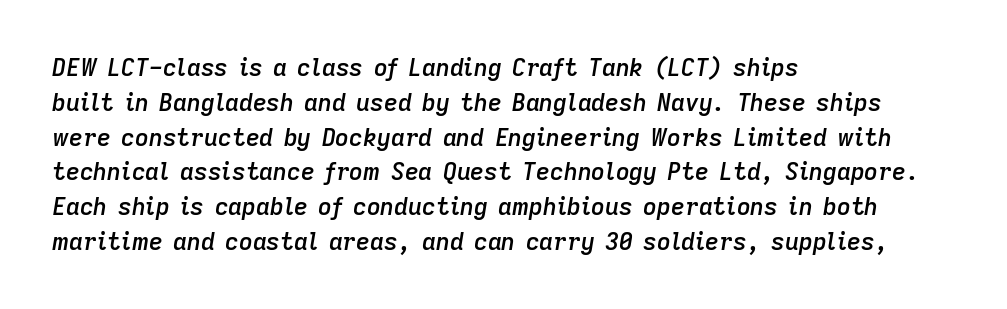
The image shows 24 px text type, italic (leaning right); set left-aligned, normal line spacing (1.45x), normal letter spacing, not underlined.
